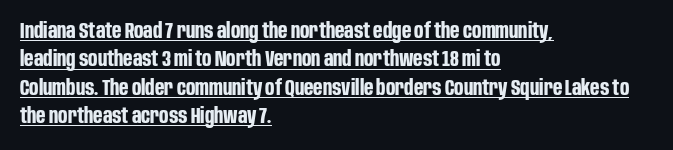
A rule runs beneath these lines of type. The paragraph has a hard left edge and a soft right edge. Inter-character spacing is left at the font's built-in metrics. Regular leading. The letters stand straight up with perfectly vertical stems.
